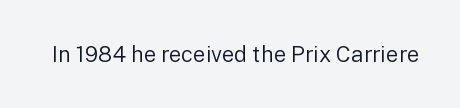
The image shows 22 px text type, upright; set normal letter spacing, not underlined.
